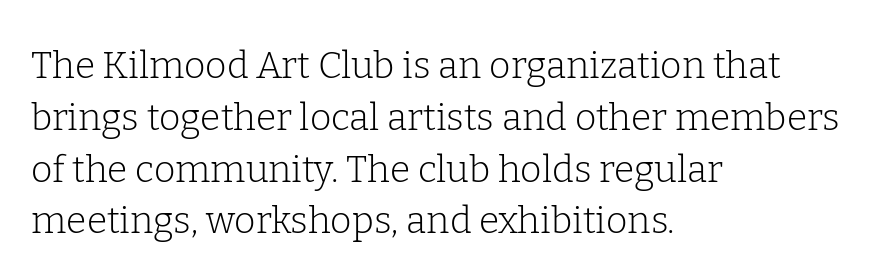
The image shows 37 px light serif type, upright; set left-aligned, normal line spacing (1.4x), normal letter spacing, not underlined; low stroke contrast and a medium x-height.
